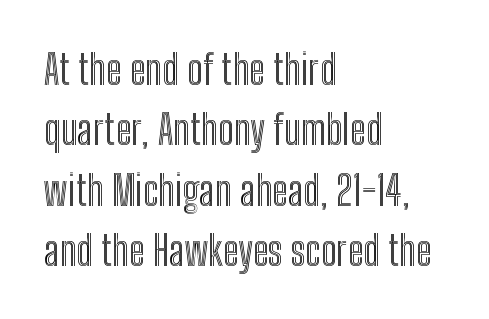
This is the regular roman posture of the typeface. The glyphs are unaccompanied by any horizontal stroke below them. The horizontal fit of the characters is conventional and even. Each new line begins a customary step beneath the previous one.
